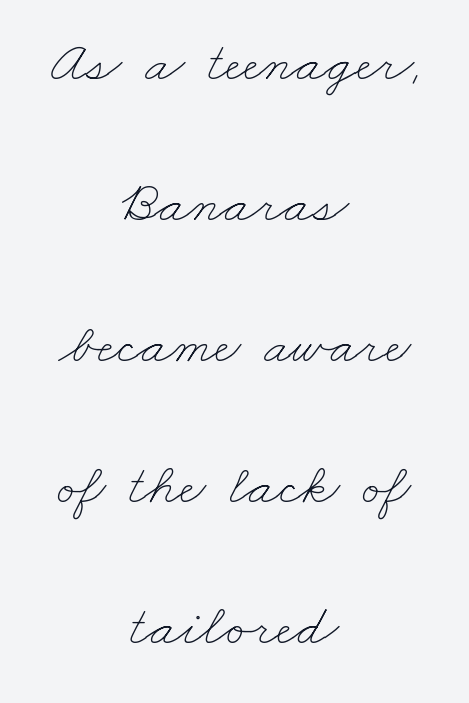
Q: Is the text bold? A: No.
Q: Is the text underlined? A: No.
Q: How is the paragraph aligned? A: Centered.
Q: Is the spacing between letters normal or unusually wide? A: Normal.
Q: Is the spacing between lines tight, normal or loose? A: Loose.
Q: Width (condensed, normal, or wide)? A: Wide.
Q: Stroke contrast? A: Low.
Q: x-height? A: Small.
Q: Monospaced? A: No.
